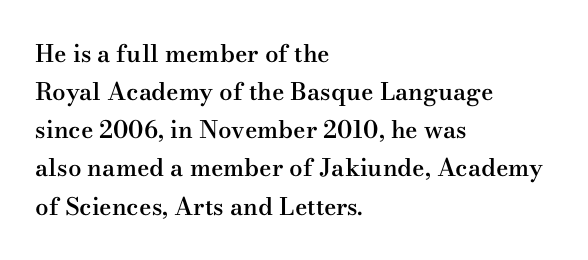
The image shows 24 px text type, upright; set left-aligned, normal line spacing (1.59x), normal letter spacing, not underlined.
